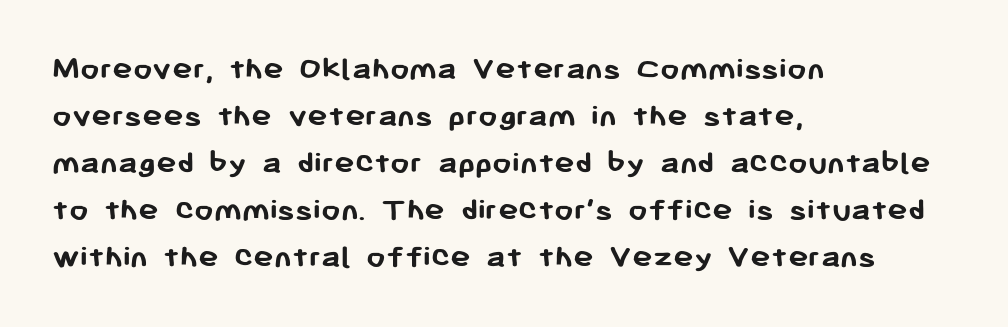
The image shows 34 px semibold sans-serif type, upright; set left-aligned, normal line spacing (1.38x), normal letter spacing, not underlined; low stroke contrast and a medium x-height.
